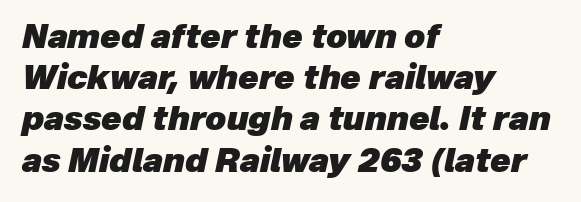
Q: Is the text bold? A: Yes.
Q: Is the text italic (slanted)? A: Yes, it leans right by about 12 degrees.
Q: Is the text underlined? A: No.
Q: How is the paragraph aligned? A: Left-aligned.
Q: Is the spacing between letters normal or unusually wide? A: Normal.
Q: Is the spacing between lines tight, normal or loose? A: Normal.
Q: Width (condensed, normal, or wide)? A: Normal.
Q: Stroke contrast? A: Low.
Q: x-height? A: Medium.
Q: Monospaced? A: No.
